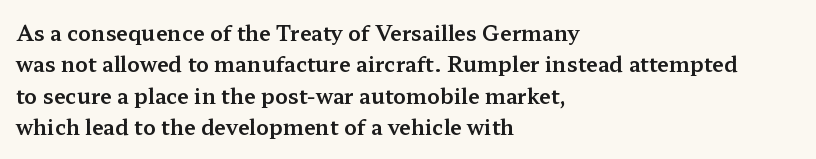
{"italic": "no", "underline": "no", "align": "left", "line_spacing": "normal", "line_spacing_ratio": 1.5, "letter_spacing": "normal", "letter_spacing_em": 0.0, "glyph_px": 21}
